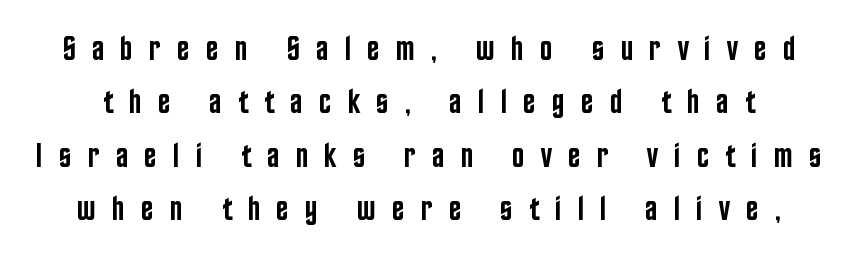
Q: Is the text bold? A: Semi-bold.
Q: Is the text italic (slanted)? A: No, it is upright.
Q: Is the typeface a serif or a sans-serif typeface? A: Sans-serif.
Q: Is the text underlined? A: No.
Q: Is the spacing between letters normal or unusually wide? A: Unusually wide.
Q: Is the spacing between lines tight, normal or loose? A: Normal.
Q: Width (condensed, normal, or wide)? A: Condensed.
Q: Stroke contrast? A: Low.
Q: x-height? A: Large.
Q: Monospaced? A: No.
